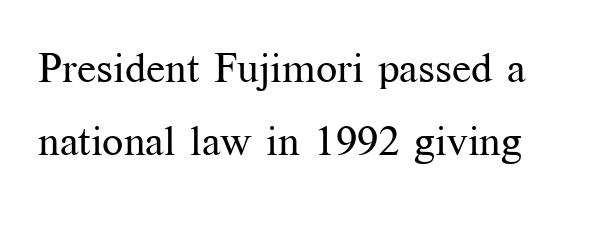
Q: Is the text bold? A: No.
Q: Is the text italic (slanted)? A: No, it is upright.
Q: Is the typeface a serif or a sans-serif typeface? A: Serif.
Q: Is the text underlined? A: No.
Q: Is the spacing between letters normal or unusually wide? A: Normal.
Q: Width (condensed, normal, or wide)? A: Normal.
Q: Stroke contrast? A: Medium.
Q: x-height? A: Medium.
Q: Monospaced? A: No.
